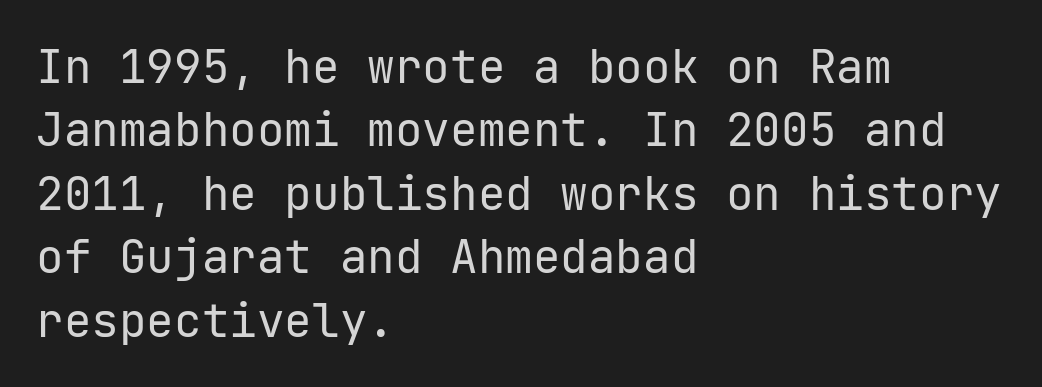
The image shows 46 px regular-weight sans-serif type, upright; set left-aligned, normal line spacing (1.38x), normal letter spacing, not underlined; low stroke contrast and a medium x-height.
